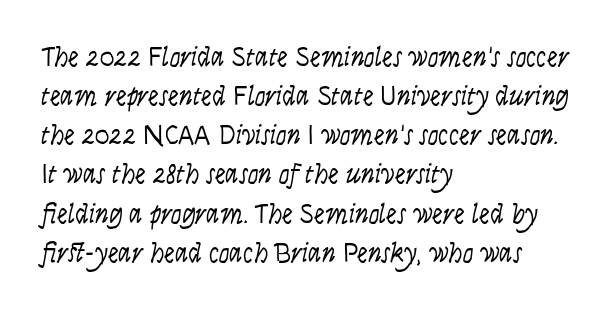
{"bold": "no", "underline": "no", "align": "left", "line_spacing": "normal", "line_spacing_ratio": 1.45, "letter_spacing": "normal", "letter_spacing_em": 0.0, "glyph_px": 27}
